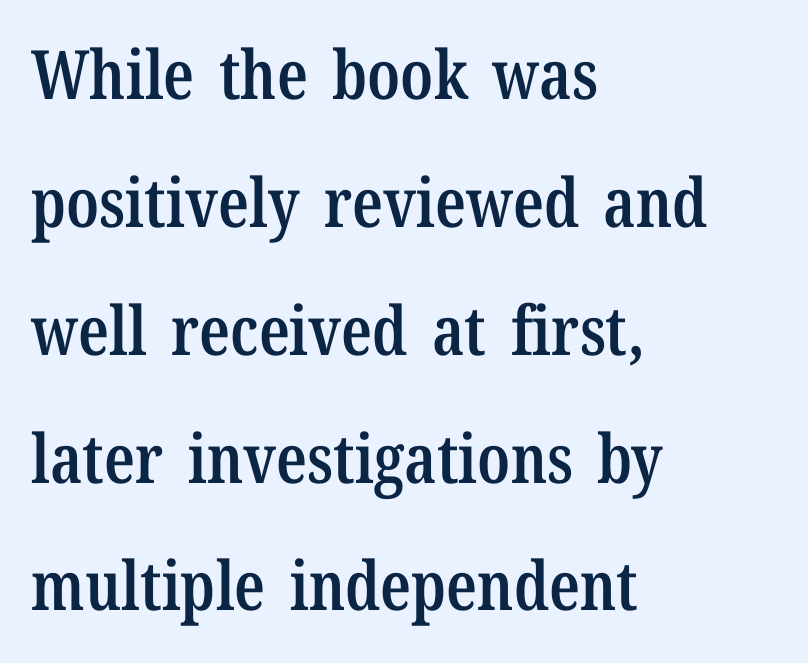
A fair bit of extra ink — the face is semibold, not bold. Here the glyphs are tracked normally, forming tight word shapes. Spacing verdict: proportional, widths tailored to each character. Caption: multi-line text, flush left, ragged right. The type family on display is of the serif kind.
